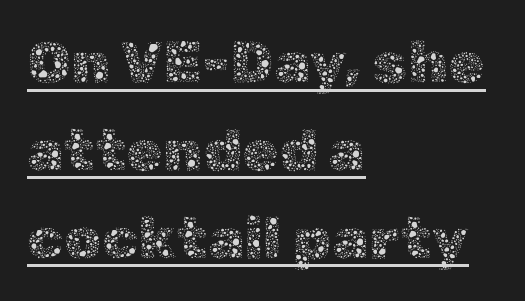
{"italic": "no", "bold": "no", "weight": "thin", "width": "normal", "x_height": "medium", "monospaced": "no", "underline": "yes", "align": "left", "line_spacing": "normal", "line_spacing_ratio": 1.49, "letter_spacing": "normal", "letter_spacing_em": 0.0, "glyph_px": 59}
